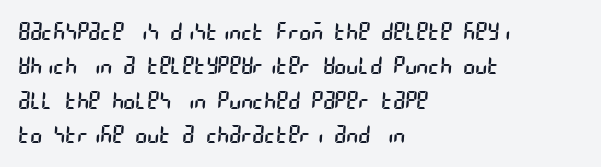
The paragraph shown leans on its left margin. The baseline area is clear. Stroke thickness stays within the range of a standard reading face or lighter. Summary of vertical rhythm: regular, with standard interline spacing. The horizontal fit of the characters is conventional and even.
